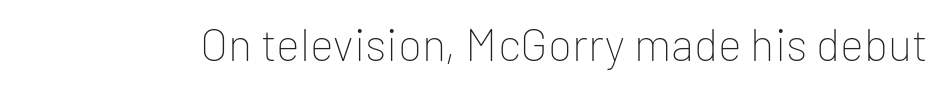
{"serif": "no", "italic": "no", "bold": "no", "weight": "thin", "width": "normal", "stroke_contrast": "low", "x_height": "medium", "monospaced": "no", "underline": "no", "letter_spacing": "normal", "letter_spacing_em": 0.0, "glyph_px": 45}
